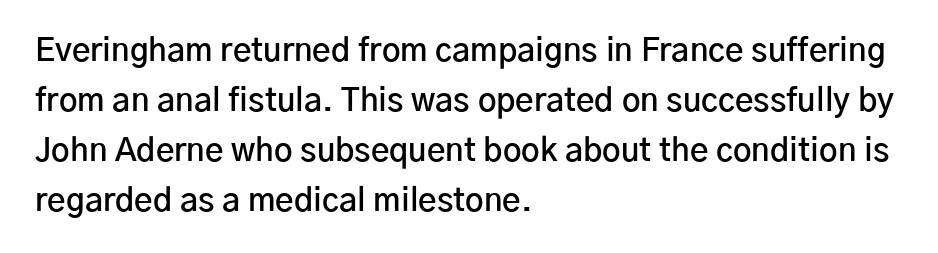
Q: Is the text bold? A: Semi-bold.
Q: Is the text italic (slanted)? A: No, it is upright.
Q: Is the typeface a serif or a sans-serif typeface? A: Sans-serif.
Q: Is the text underlined? A: No.
Q: How is the paragraph aligned? A: Left-aligned.
Q: Is the spacing between letters normal or unusually wide? A: Normal.
Q: Is the spacing between lines tight, normal or loose? A: Normal.
Q: Width (condensed, normal, or wide)? A: Normal.
Q: Stroke contrast? A: Low.
Q: x-height? A: Medium.
Q: Monospaced? A: No.
